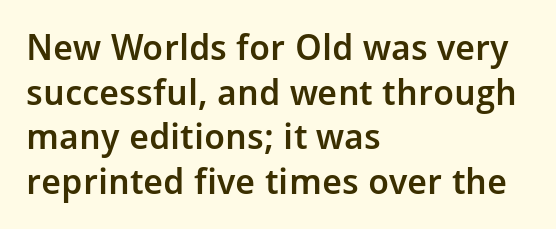
{"serif": "no", "italic": "no", "bold": "semi", "weight": "semibold", "width": "normal", "stroke_contrast": "low", "x_height": "medium", "monospaced": "no", "underline": "no", "align": "left", "line_spacing_ratio": 1.24, "letter_spacing": "normal", "letter_spacing_em": 0.0, "glyph_px": 36}
